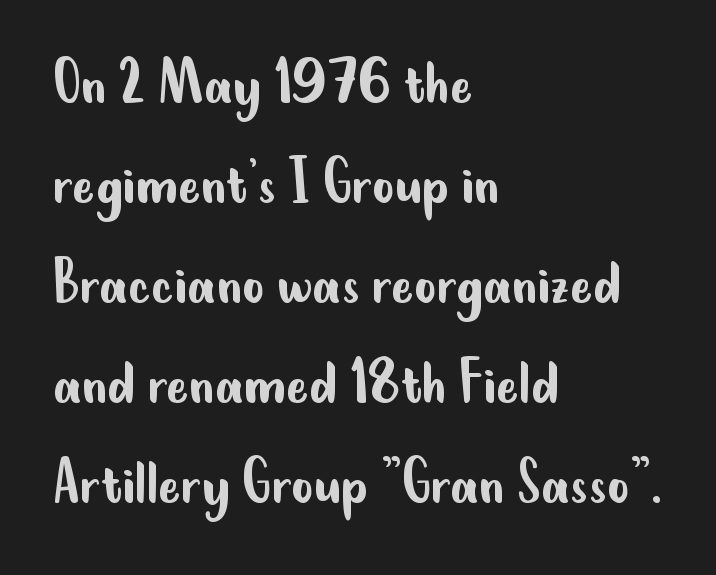
{"serif": "no", "italic": "no", "bold": "no", "weight": "regular", "width": "condensed", "stroke_contrast": "low", "x_height": "small", "monospaced": "no", "underline": "no", "align": "left", "line_spacing": "normal", "line_spacing_ratio": 1.47, "letter_spacing": "normal", "letter_spacing_em": 0.0, "glyph_px": 68}
